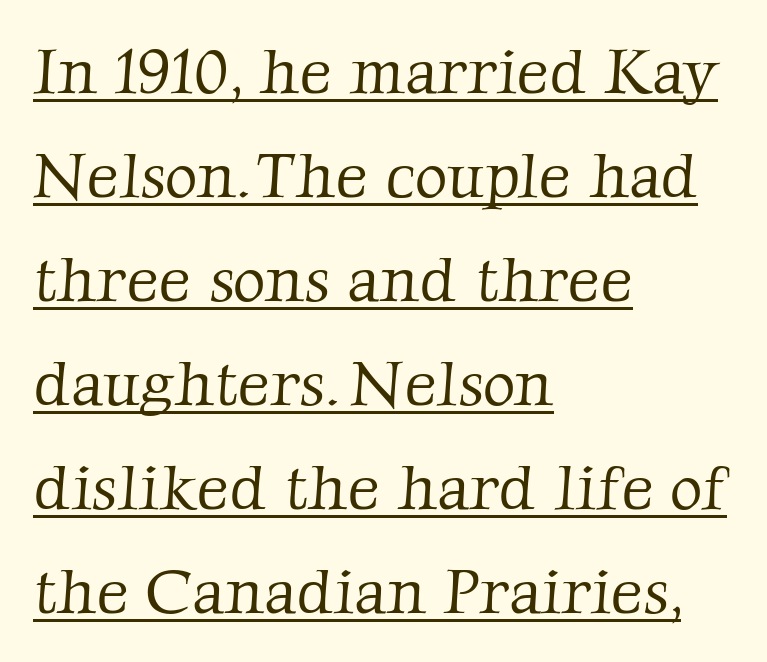
Each line of the rendering has a horizontal stroke beneath the glyphs. The leading is moderate, giving the passage an even texture. Looks like regular typesetting: each glyph gets only the width it needs. Teacher's note: observe the even left margin — that is flush-left alignment.
